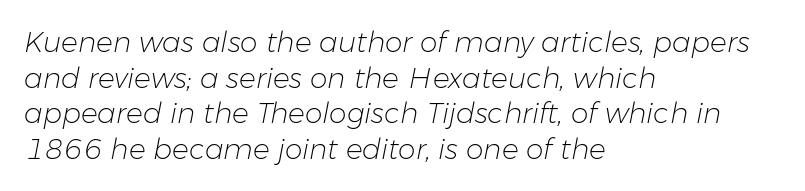
The horizontal fit of the characters is conventional and even. The passage shown is typed in a proportional face where columns would drift. The whole block is typeset with a tilt. Decoration check: the copy has no underline. Heaviness? Minimal to ordinary, like unemphasized prose. The compositor pushed each line to the left boundary.
